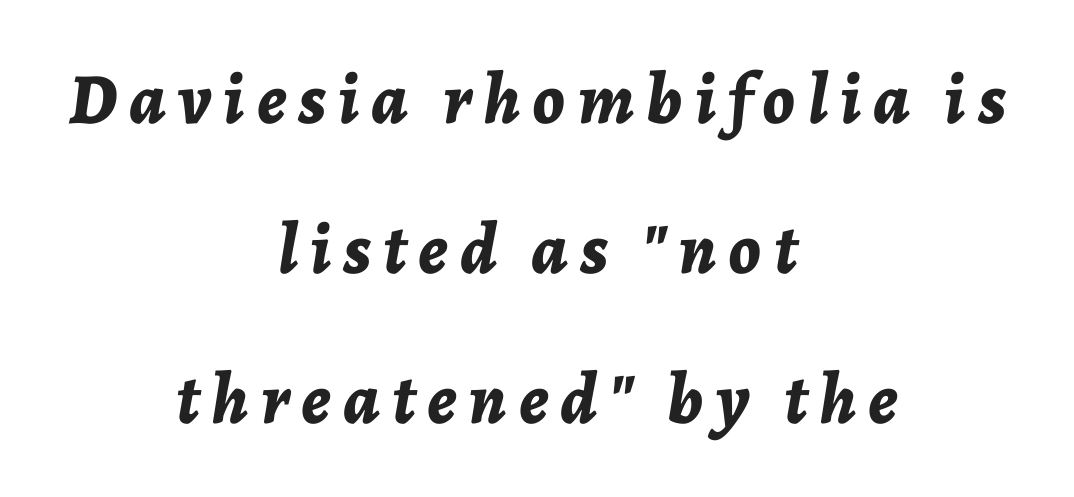
The image shows 72 px bold type, italic (leaning right); set centered, loose line spacing (2.08x), not underlined; low stroke contrast and a medium x-height.
